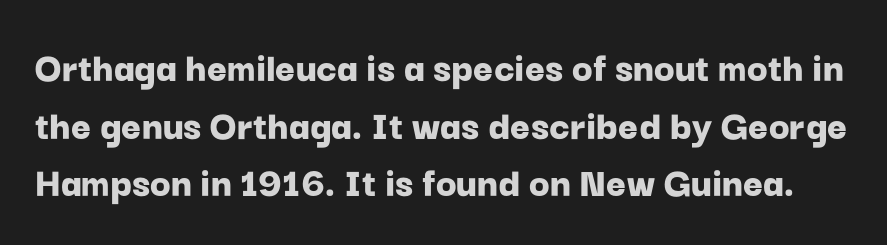
The image shows 43 px bold sans-serif type, upright; set normal line spacing (1.34x), normal letter spacing, not underlined; low stroke contrast and a medium x-height.
